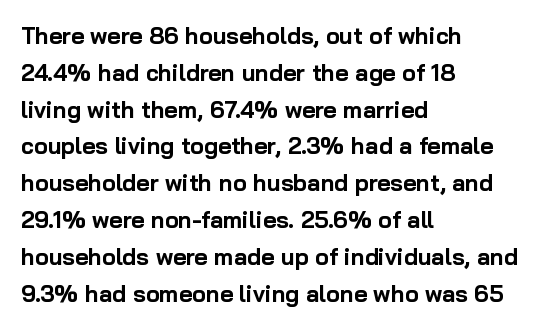
{"italic": "no", "bold": "yes", "underline": "no", "align": "left", "line_spacing": "normal", "line_spacing_ratio": 1.6, "letter_spacing": "normal", "letter_spacing_em": 0.0, "glyph_px": 23}
